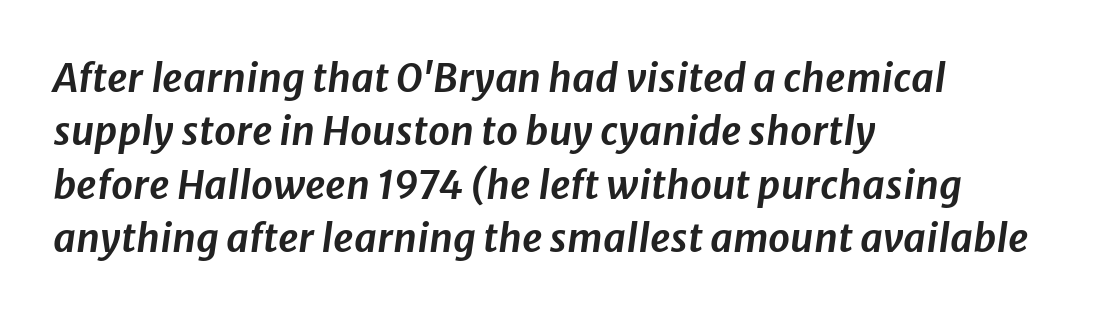
{"italic": "yes", "lean": "right", "slant_degrees": 8, "width": "normal", "stroke_contrast": "low", "x_height": "medium", "monospaced": "no", "underline": "no", "align": "left", "line_spacing": "normal", "line_spacing_ratio": 1.37, "letter_spacing": "normal", "letter_spacing_em": 0.0, "glyph_px": 39}
